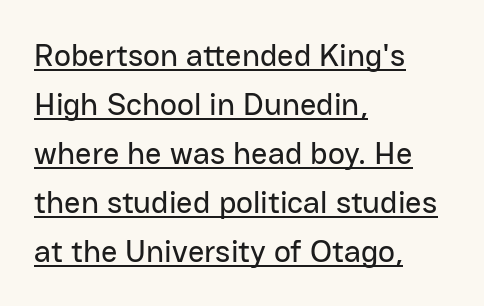
{"serif": "no", "italic": "no", "width": "normal", "stroke_contrast": "low", "x_height": "medium", "monospaced": "no", "underline": "yes", "align": "left", "line_spacing": "normal", "line_spacing_ratio": 1.53, "letter_spacing": "normal", "letter_spacing_em": 0.0, "glyph_px": 32}
